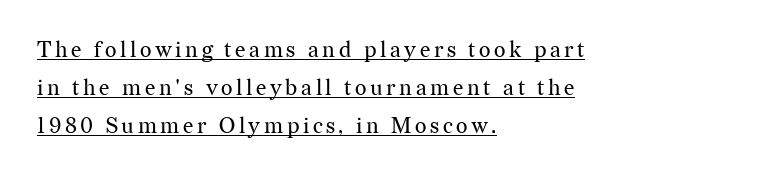
Q: Is the text bold? A: No.
Q: Is the text italic (slanted)? A: No, it is upright.
Q: Is the text underlined? A: Yes.
Q: How is the paragraph aligned? A: Left-aligned.
